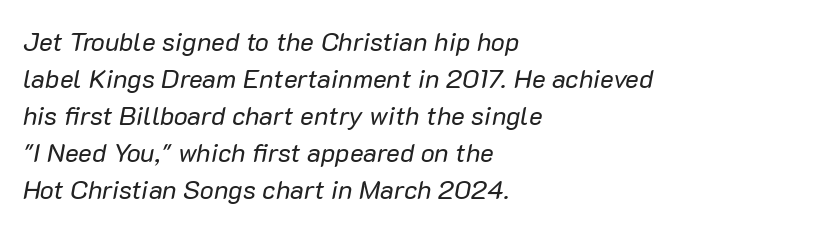
Counters stay open thanks to moderate or lighter strokes. Descenders hang freely into open space. The line texture is even and compact thanks to regular tracking. This sample uses an oblique cut, with every glyph tilted off the vertical. Is there much room between lines? A standard amount, neither cramped nor airy.
